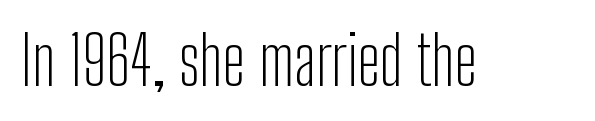
The typography opts for an upright posture over an oblique one. Nothing unusual about the tracking: characters are spaced as the font intends. No extra ink here — the face is not bold. Here the designer chose a conventional face with non-uniform glyph widths. The passage shown is not underscored anywhere.
